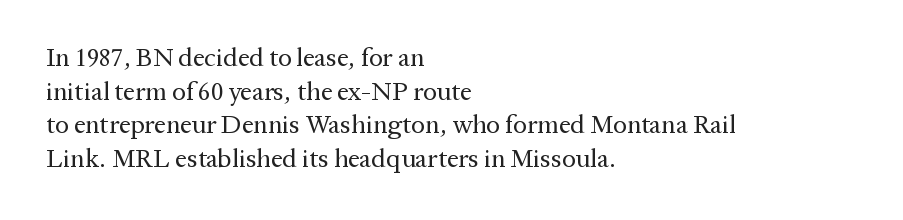
Q: Is the text bold? A: No.
Q: Is the text italic (slanted)? A: No, it is upright.
Q: Is the text underlined? A: No.
Q: How is the paragraph aligned? A: Left-aligned.
Q: Is the spacing between letters normal or unusually wide? A: Normal.
Q: Is the spacing between lines tight, normal or loose? A: Normal.
